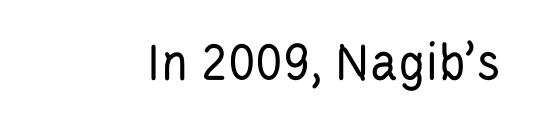
Q: Is the text bold? A: No.
Q: Is the text italic (slanted)? A: No, it is upright.
Q: Is the typeface a serif or a sans-serif typeface? A: Sans-serif.
Q: Is the text underlined? A: No.
Q: Is the spacing between letters normal or unusually wide? A: Normal.
Q: Width (condensed, normal, or wide)? A: Condensed.
Q: Stroke contrast? A: Low.
Q: x-height? A: Large.
Q: Monospaced? A: No.
